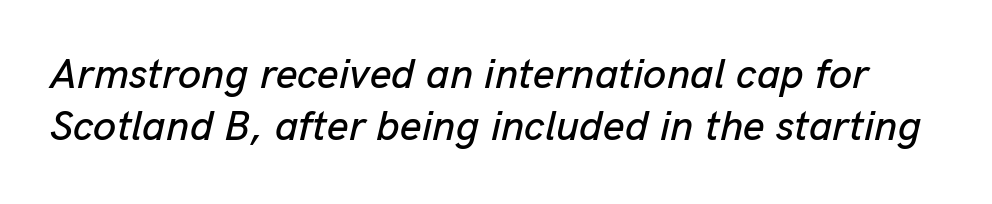
Q: Is the text italic (slanted)? A: Yes, it leans right by about 13 degrees.
Q: Is the text underlined? A: No.
Q: Is the spacing between letters normal or unusually wide? A: Normal.
Q: Width (condensed, normal, or wide)? A: Normal.
Q: Stroke contrast? A: Low.
Q: x-height? A: Medium.
Q: Monospaced? A: No.
